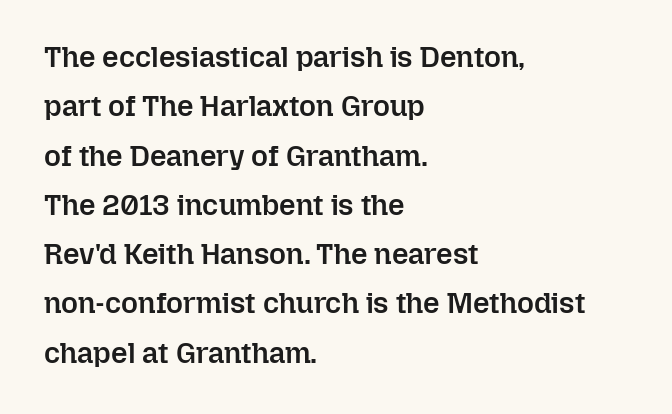
The image shows 29 px semibold type, upright; set left-aligned, normal line spacing (1.7x), normal letter spacing, not underlined; low stroke contrast and a medium x-height.
